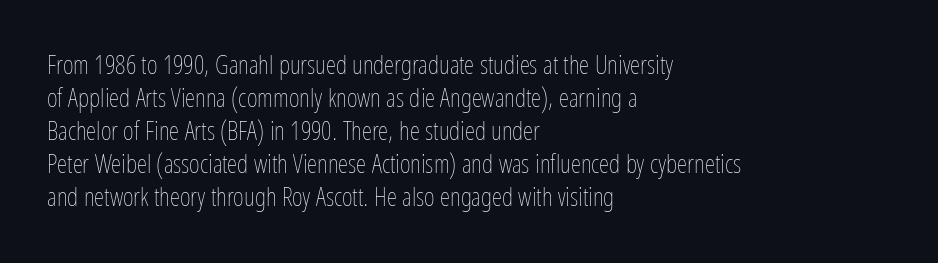
The image shows 26 px text type, upright; set left-aligned, normal line spacing (1.27x), normal letter spacing, not underlined.
